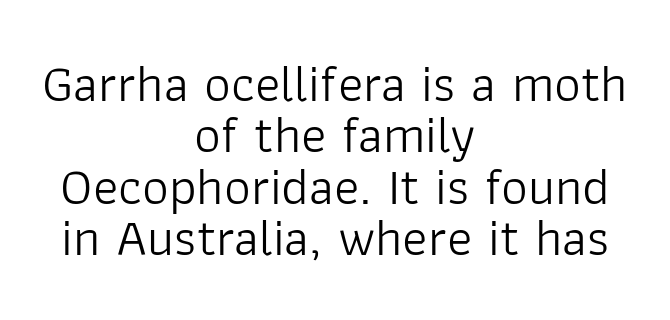
Honestly, the rows look squashed on top of each other. Nothing heavy about these letters — not bold at all. Think of a printed novel: that variable character pitch is what you see here. Grotesque or geometric, the face here clearly has no serifs. Every row of glyphs is offset so its center matches the block's center.
